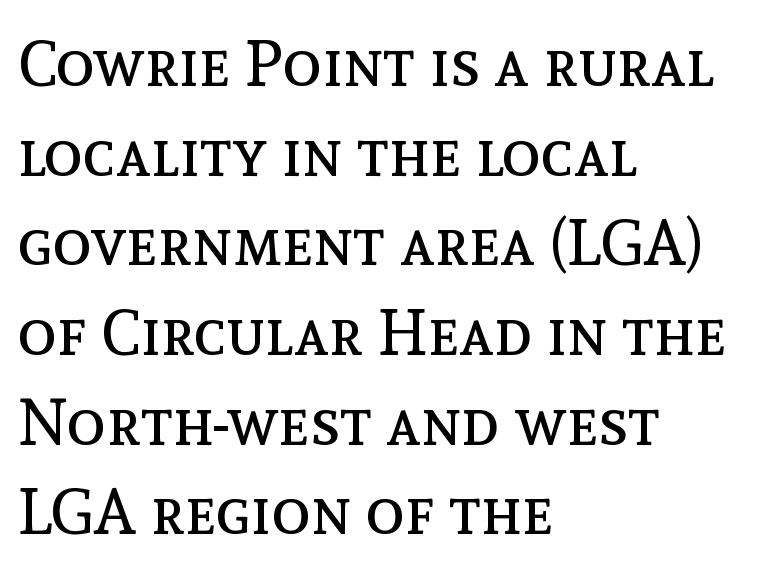
The image shows 65 px regular-weight type, upright; set left-aligned, normal line spacing (1.38x), normal letter spacing, not underlined; a medium x-height.
